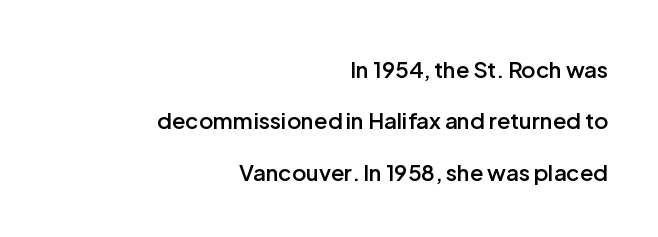
Airy leading. Every letter is mildly thick-stroked: semibold rather than bold. Standard letterfit; no display-style spreading of the glyphs. The font's upright variant was chosen for this text. This rendering features lettering with no underline.
